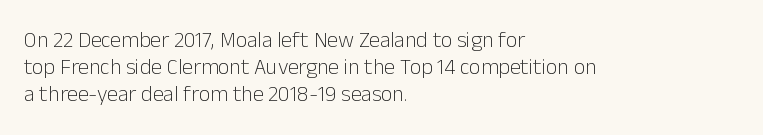
The image shows 22 px text type, upright; set left-aligned, line spacing 1.23x, normal letter spacing, not underlined.
